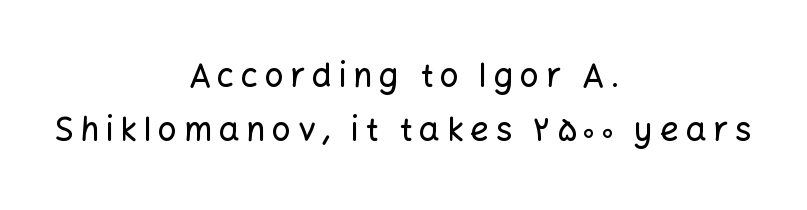
The image shows 33 px sans-serif type, upright; set centered, normal line spacing (1.63x), unusually wide letter spacing (+0.2 em), not underlined; low stroke contrast and a medium x-height.
